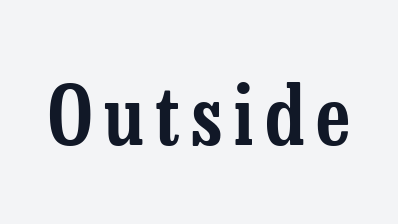
A bare baseline throughout the passage. To sum up the face: it has serifs. A typesetter would mark this as roman, not italic. Is this a fixed-width face? No — the glyphs have proportional, varying widths.
